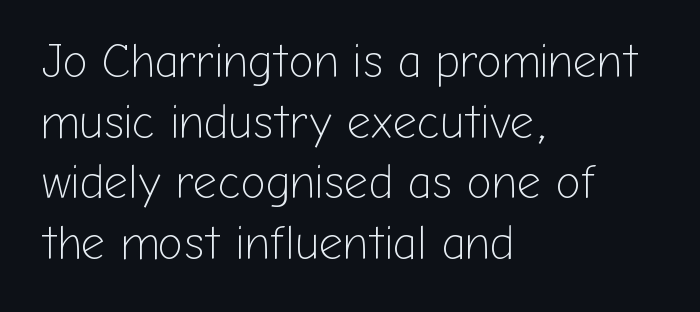
A sans-serif font was chosen for this passage. The letterforms sit at book weight or below. The lines are quadded left. One glance says typical: line gaps are just what's usual.
